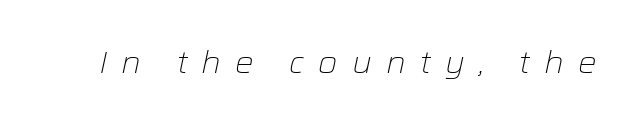
{"italic": "yes", "lean": "right", "slant_degrees": 12, "bold": "no", "weight": "light", "width": "normal", "stroke_contrast": "low", "x_height": "medium", "monospaced": "no", "underline": "no", "letter_spacing": "wide", "letter_spacing_em": 0.45, "glyph_px": 31}
